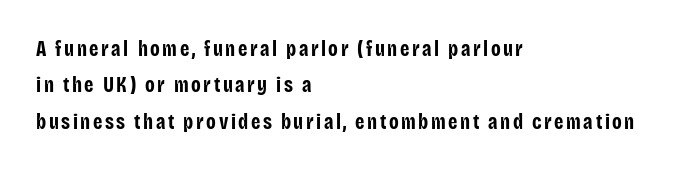
{"italic": "no", "bold": "yes", "underline": "no", "align": "left", "line_spacing_ratio": 1.73, "glyph_px": 21}
